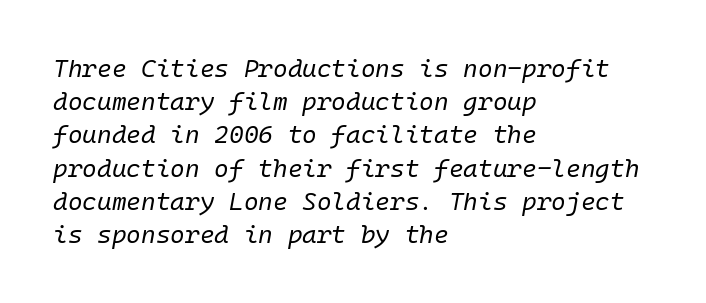
Q: Is the text bold? A: No.
Q: Is the text italic (slanted)? A: Yes, it leans right by about 10 degrees.
Q: Is the text underlined? A: No.
Q: How is the paragraph aligned? A: Left-aligned.
Q: Is the spacing between letters normal or unusually wide? A: Normal.
Q: Is the spacing between lines tight, normal or loose? A: Normal.
